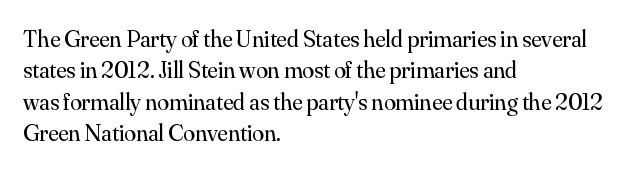
Q: Is the text bold? A: No.
Q: Is the text italic (slanted)? A: No, it is upright.
Q: Is the text underlined? A: No.
Q: How is the paragraph aligned? A: Left-aligned.
Q: Is the spacing between letters normal or unusually wide? A: Normal.
Q: Is the spacing between lines tight, normal or loose? A: Normal.
